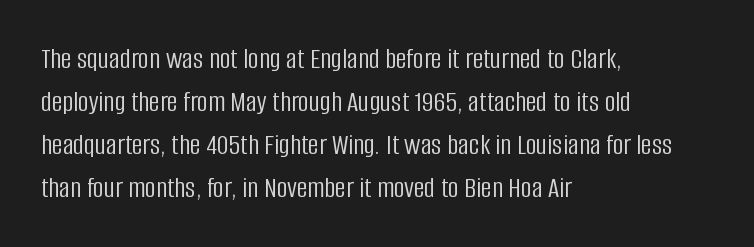
Is the stroke heavy? The answer is a plain regular-or-lighter. Is there much room between lines? A standard amount, neither cramped nor airy. The rendering anchors every line to the left-hand side. The area under the type is left untouched.
